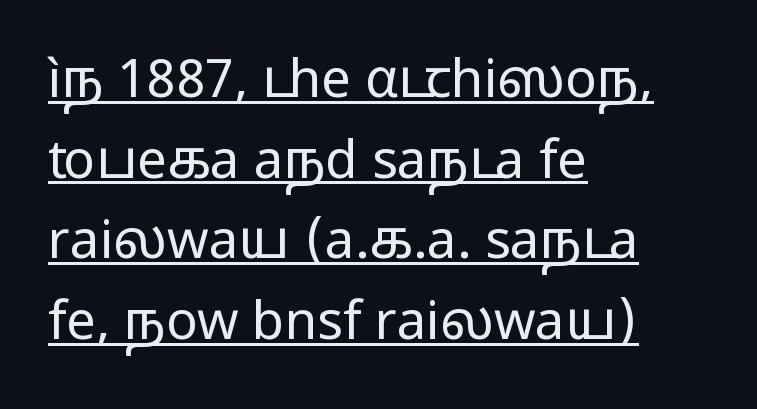
Q: Is the text bold? A: No.
Q: Is the text italic (slanted)? A: No, it is upright.
Q: Is the typeface a serif or a sans-serif typeface? A: Sans-serif.
Q: Is the text underlined? A: Yes.
Q: How is the paragraph aligned? A: Left-aligned.
Q: Is the spacing between letters normal or unusually wide? A: Normal.
Q: Is the spacing between lines tight, normal or loose? A: Normal.
Q: Width (condensed, normal, or wide)? A: Wide.
Q: Stroke contrast? A: Low.
Q: x-height? A: Medium.
Q: Monospaced? A: No.
